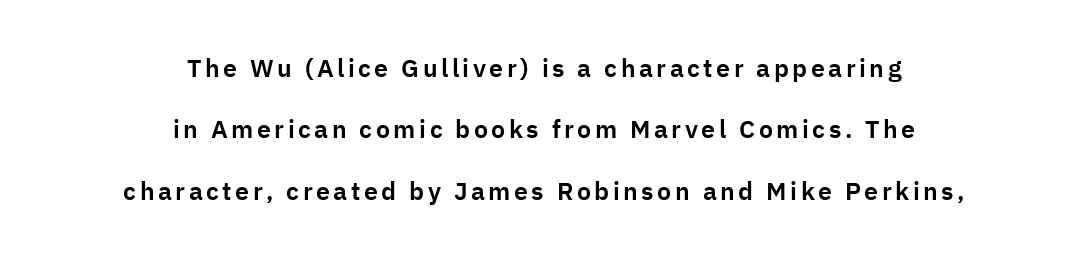
Q: Is the text italic (slanted)? A: No, it is upright.
Q: Is the text underlined? A: No.
Q: How is the paragraph aligned? A: Centered.
Q: Is the spacing between lines tight, normal or loose? A: Loose.
